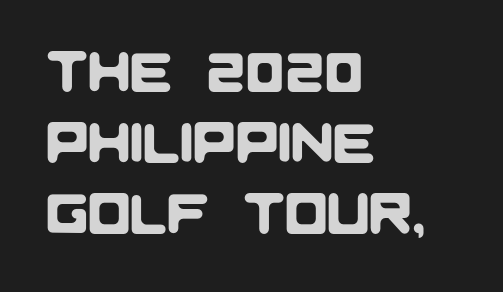
{"serif": "no", "width": "normal", "stroke_contrast": "low", "x_height": "large", "monospaced": "no", "underline": "no", "align": "left", "line_spacing": "normal", "line_spacing_ratio": 1.27, "letter_spacing": "normal", "letter_spacing_em": 0.0, "glyph_px": 56}
